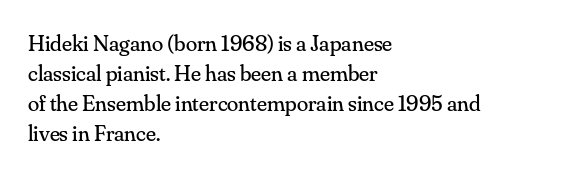
Teacher's note: observe the even left margin — that is flush-left alignment. Does extra space separate the letters? No, they use regular spacing. In terms of posture, this sample is upright. The glyphs are unaccompanied by any horizontal stroke below them. The lines sit at an ordinary, default distance from one another.
